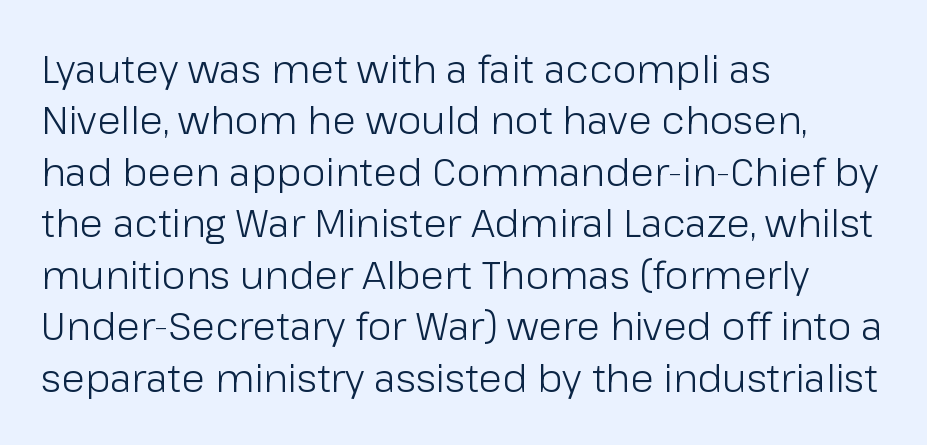
The image shows 39 px light sans-serif type, upright; set left-aligned, normal line spacing (1.32x), normal letter spacing, not underlined; low stroke contrast and a medium x-height.
